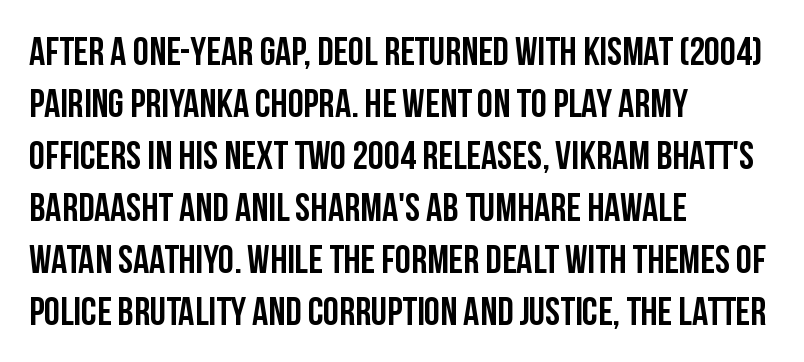
The compositor pushed each line to the left boundary. The block of text has a typical density, with ordinary space between rows. Inter-character spacing is left at the font's built-in metrics. Think of a printed novel: that variable character pitch is what you see here. The space directly below the letters is spotless.
